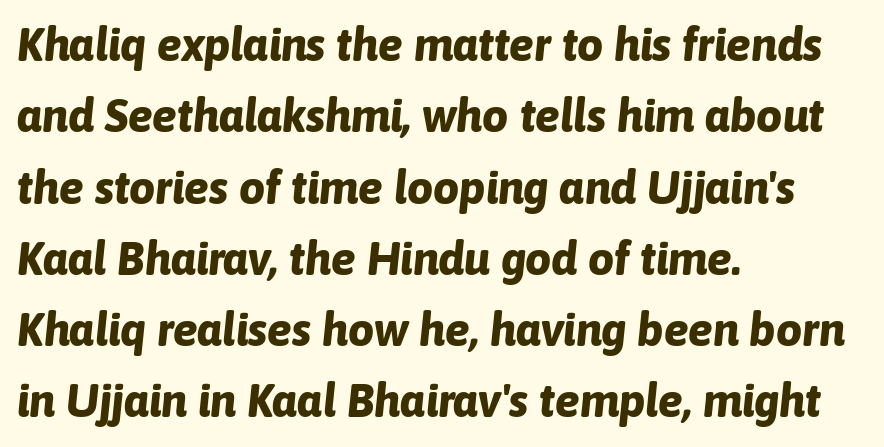
This sample keeps an unexceptional amount of space between lines. In terms of letterspacing, this is plain default setting. Characters are canted at an angle relative to the baseline's perpendicular. Descenders are the only things crossing below the line. The paragraph shown leans on its left margin.
